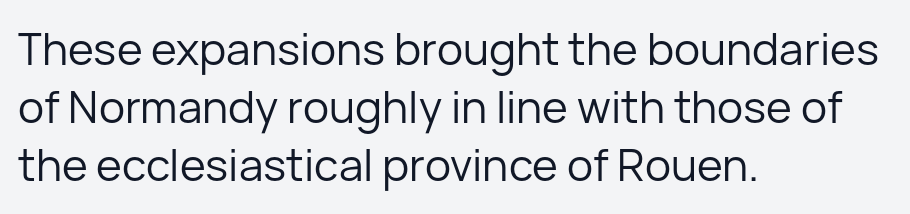
Italic: no, the glyphs are upright roman. Vertical stems look standard width or narrower in stroke. Regular leading. This rendering uses left alignment, leaving the right contour irregular. In terms of letterform style, serifs are entirely absent. Plain, unruled lines of type.
